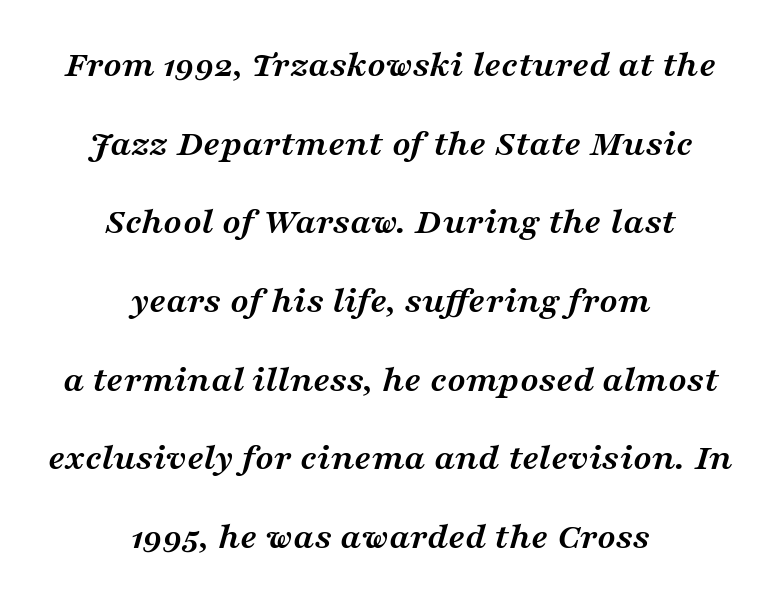
{"serif": "yes", "italic": "yes", "lean": "right", "slant_degrees": 16, "bold": "yes", "weight": "semibold", "width": "wide", "stroke_contrast": "medium", "x_height": "medium", "monospaced": "no", "underline": "no", "align": "center", "line_spacing": "loose", "line_spacing_ratio": 2.07, "letter_spacing": "normal", "letter_spacing_em": 0.0, "glyph_px": 38}
